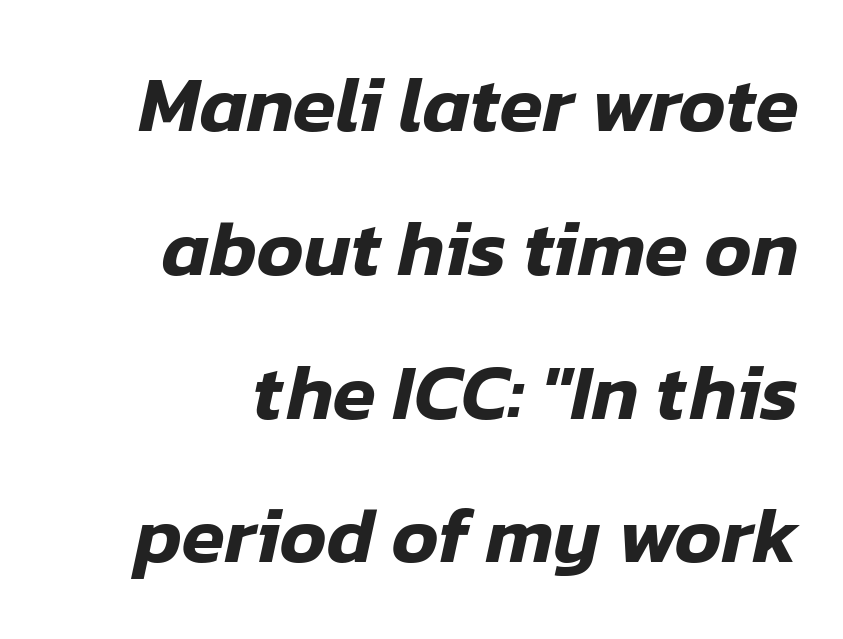
The image shows 79 px text type, italic (leaning right); set right-aligned, line spacing 1.82x, normal letter spacing, not underlined; low stroke contrast and a medium x-height.
